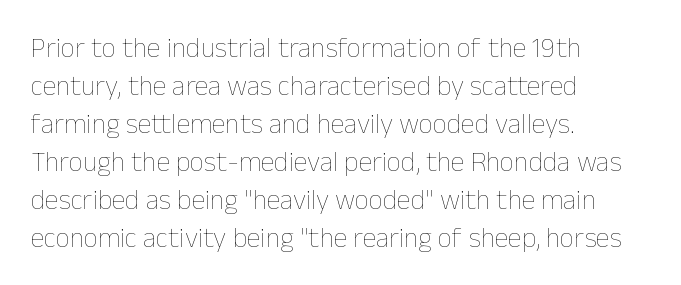
The image shows 28 px thin type, upright; set left-aligned, normal line spacing (1.36x), normal letter spacing, not underlined; low stroke contrast and a medium x-height.
